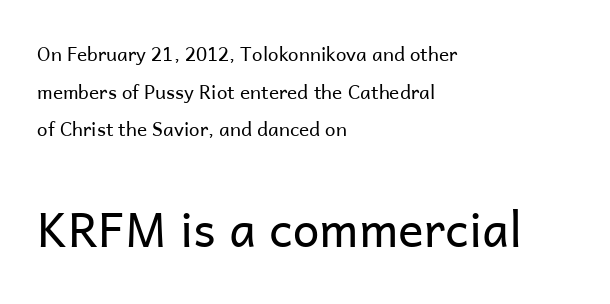
{"serif": "no", "italic": "no", "bold": "no", "weight": "regular", "width": "normal", "stroke_contrast": "low", "x_height": "medium", "monospaced": "no", "underline": "no", "align": "left", "line_spacing": "loose", "line_spacing_ratio": 1.98, "letter_spacing": "normal", "letter_spacing_em": 0.0, "larger_block": "second", "size_ratio": 2.53, "glyph_px": 48}
